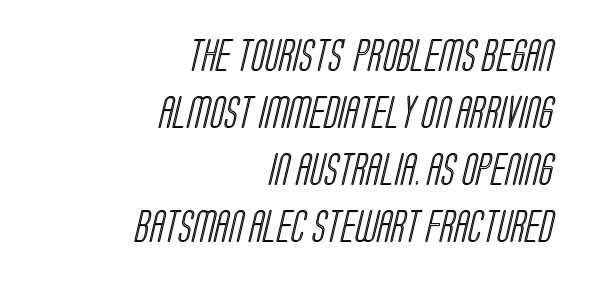
The foot of each line stays bare and open. A typesetter would call this zero additional tracking. These lines stack with their right ends in a neat column. Proportional: the letters do not fall into vertical columns.
